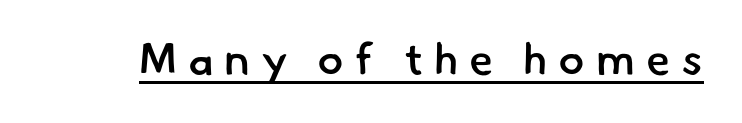
Q: Is the text bold? A: Semi-bold.
Q: Is the typeface a serif or a sans-serif typeface? A: Sans-serif.
Q: Is the text underlined? A: Yes.
Q: Is the spacing between letters normal or unusually wide? A: Unusually wide.
Q: Width (condensed, normal, or wide)? A: Normal.
Q: Stroke contrast? A: Low.
Q: x-height? A: Small.
Q: Monospaced? A: No.
